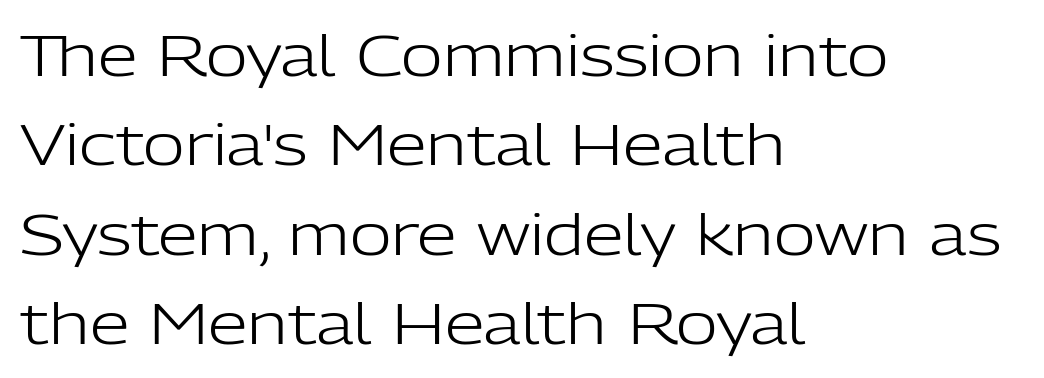
{"serif": "no", "italic": "no", "bold": "no", "weight": "light", "width": "normal", "stroke_contrast": "low", "x_height": "medium", "monospaced": "no", "underline": "no", "align": "left", "line_spacing": "normal", "line_spacing_ratio": 1.57, "letter_spacing": "normal", "letter_spacing_em": 0.0, "glyph_px": 57}
